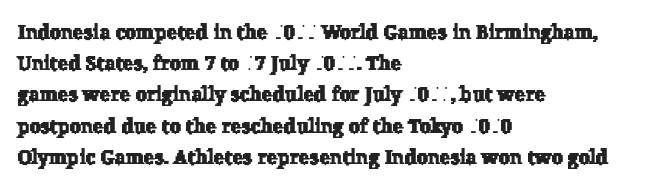
If you drew a ruler down the left edge, every line would touch it. Regular leading. Only glyphs here, with clear space below each row. Each word holds together tightly as a unit, with standard inter-letter gaps.
